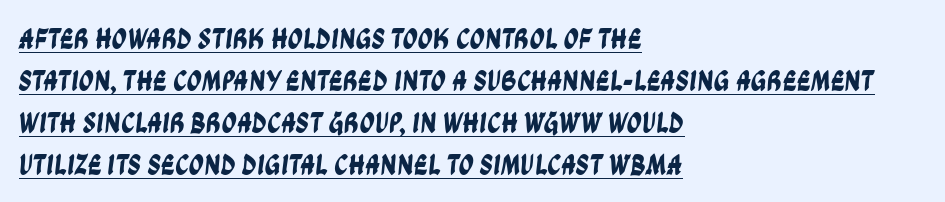
The rendering keeps characters at their native spacing. Examine the stroke ends and you'll find no serifs. The lines in this sample share a left origin and differ only in where they stop. These characters rest on top of a visible drawn line.
